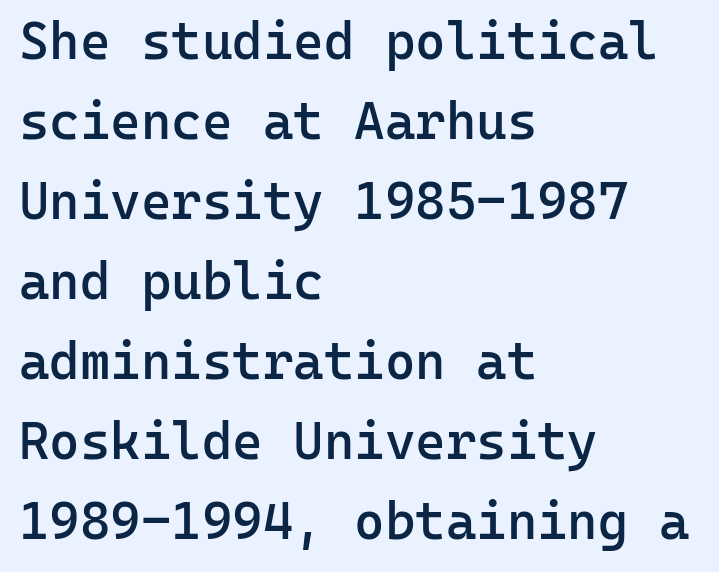
Q: Is the text bold? A: Semi-bold.
Q: Is the text italic (slanted)? A: No, it is upright.
Q: Is the typeface a serif or a sans-serif typeface? A: Sans-serif.
Q: Is the text underlined? A: No.
Q: How is the paragraph aligned? A: Left-aligned.
Q: Is the spacing between letters normal or unusually wide? A: Normal.
Q: Is the spacing between lines tight, normal or loose? A: Normal.
Q: Width (condensed, normal, or wide)? A: Normal.
Q: Stroke contrast? A: Low.
Q: x-height? A: Medium.
Q: Monospaced? A: Yes.
